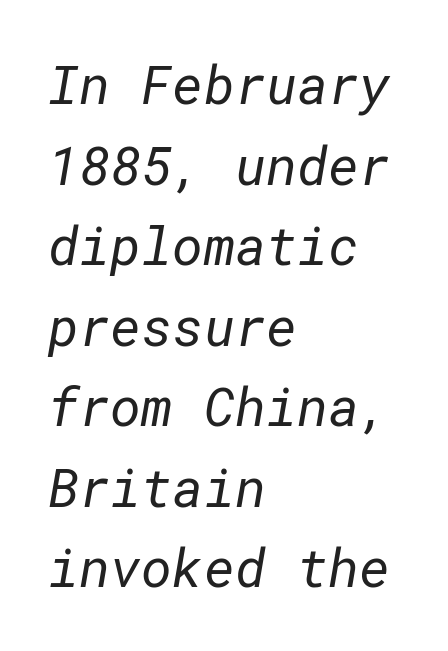
Q: Is the text bold? A: No.
Q: Is the typeface a serif or a sans-serif typeface? A: Sans-serif.
Q: Is the text underlined? A: No.
Q: How is the paragraph aligned? A: Left-aligned.
Q: Is the spacing between letters normal or unusually wide? A: Normal.
Q: Is the spacing between lines tight, normal or loose? A: Normal.
Q: Width (condensed, normal, or wide)? A: Normal.
Q: Stroke contrast? A: Low.
Q: x-height? A: Medium.
